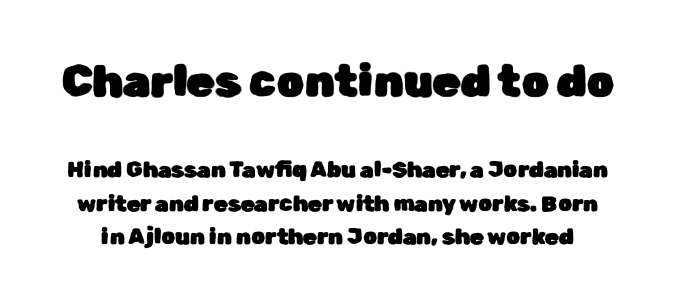
The face used here is rendered with its standard letterfit. Upright lettering throughout. You could not count columns in this text — the font is proportionally spaced. Regarding serifs, this sample does without them. The more generous point size was reserved for the upper chunk. Evenly set lines give the paragraph a standard silhouette.
